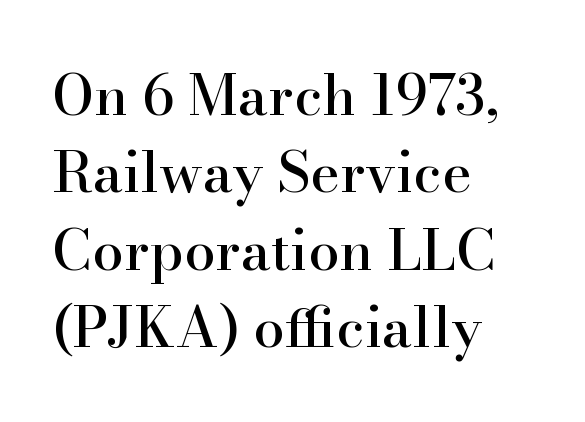
Nobody touched the tracking dial on this one. These lines are rendered in a variable-pitch font. The designer went with a serif here, giving each stem small feet. This is the regular roman posture of the typeface. The line-height multiplier appears to be the usual default.
